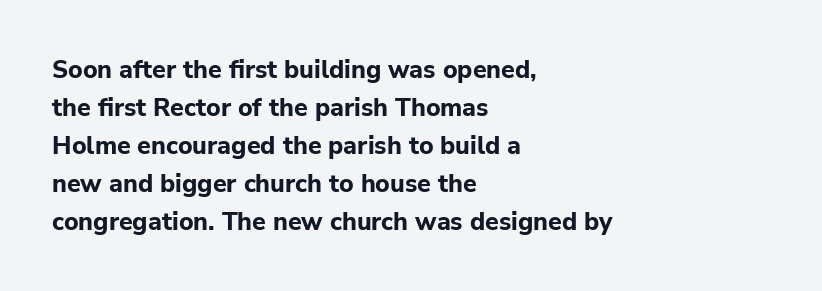
{"italic": "no", "bold": "yes", "underline": "no", "align": "left", "line_spacing": "normal", "line_spacing_ratio": 1.52, "letter_spacing": "normal", "letter_spacing_em": 0.0, "glyph_px": 25}
